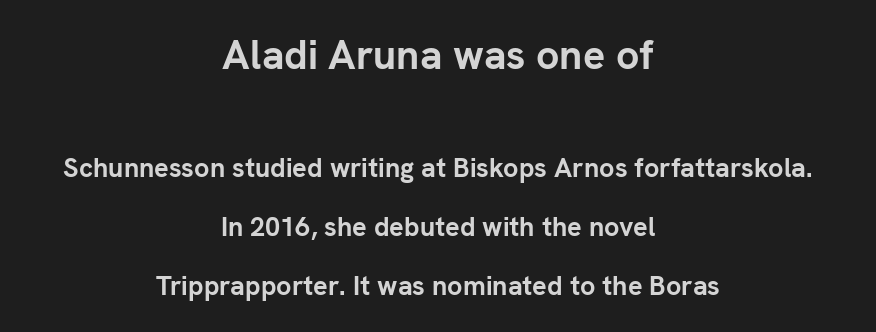
The image shows 41 px semibold sans-serif type, upright; set centered, loose line spacing (2.18x), normal letter spacing, not underlined; the first (top) block is 1.52x larger; low stroke contrast and a medium x-height.
